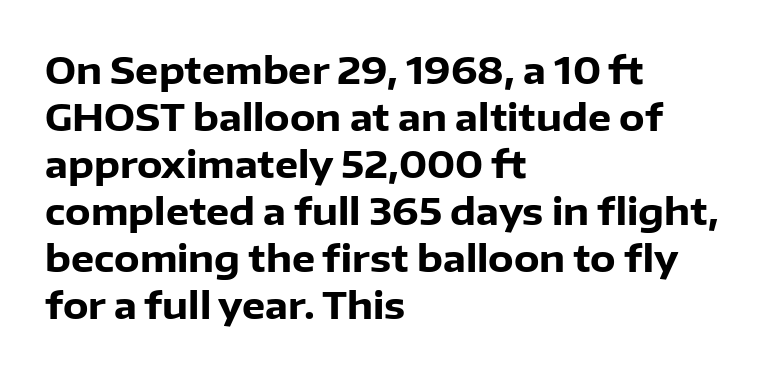
Q: Is the text bold? A: Yes.
Q: Is the text italic (slanted)? A: No, it is upright.
Q: Is the typeface a serif or a sans-serif typeface? A: Sans-serif.
Q: Is the text underlined? A: No.
Q: How is the paragraph aligned? A: Left-aligned.
Q: Is the spacing between letters normal or unusually wide? A: Normal.
Q: Is the spacing between lines tight, normal or loose? A: Normal.
Q: Width (condensed, normal, or wide)? A: Normal.
Q: Stroke contrast? A: Low.
Q: x-height? A: Medium.
Q: Monospaced? A: No.
